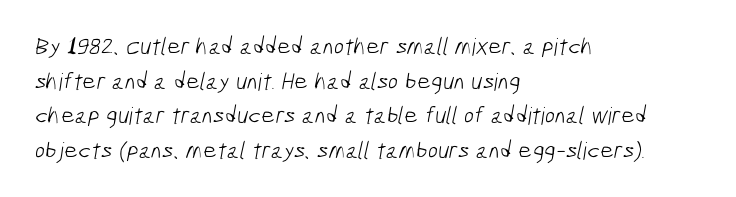
The gaps between neighbouring characters are ordinary and unremarkable. Weight class: somewhere from thin through regular. Letters rest on an invisible, unmarked baseline. In terms of leading, this rendering sits right in the middle. Casual observation: everything's shoved over to the left.
